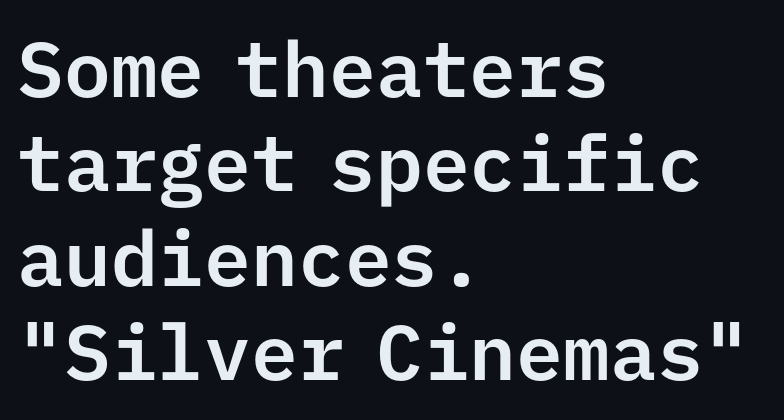
The image shows 78 px sans-serif type, upright, monospaced; set left-aligned, line spacing 1.21x, normal letter spacing, not underlined; low stroke contrast and a medium x-height.
